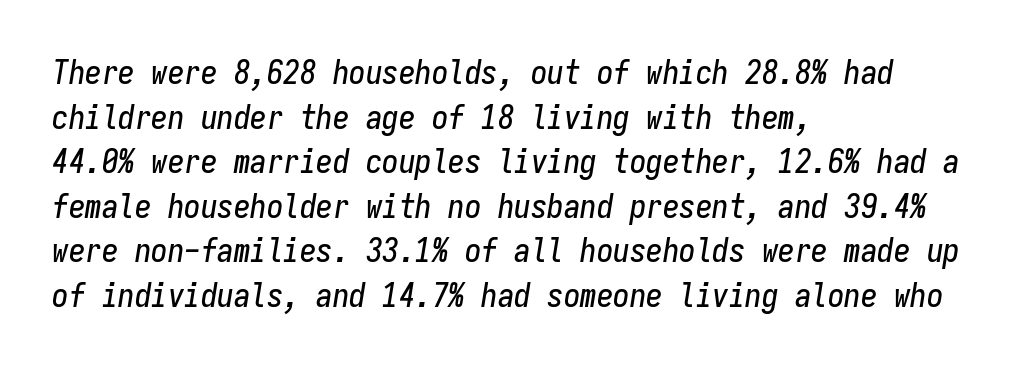
The image shows 33 px condensed type, italic (leaning right), monospaced; set left-aligned, normal line spacing (1.35x), normal letter spacing, not underlined; low stroke contrast and a medium x-height.
